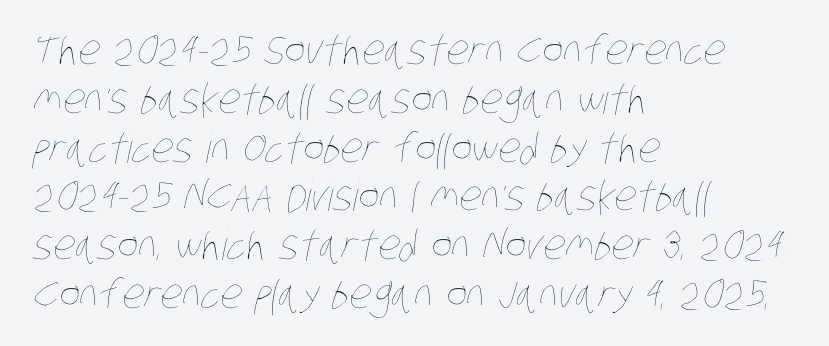
The image shows 40 px thin, condensed type; set left-aligned, line spacing 1.22x, normal letter spacing, not underlined; low stroke contrast and a large x-height.
